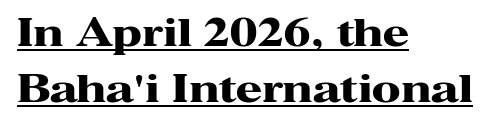
The image shows 38 px heavy, wide serif type, upright; set left-aligned, normal line spacing (1.47x), normal letter spacing, underlined; high stroke contrast and a medium x-height.
